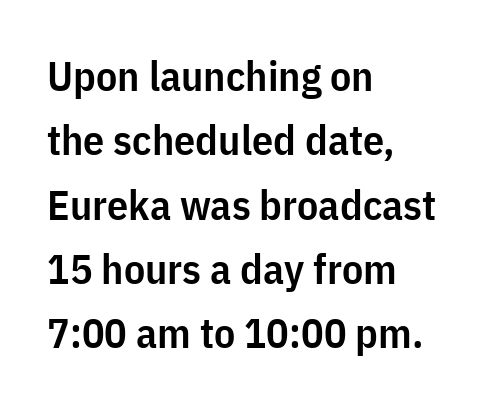
The image shows 42 px semibold, condensed sans-serif type, upright; set left-aligned, normal line spacing (1.53x), normal letter spacing, not underlined; low stroke contrast and a medium x-height.
